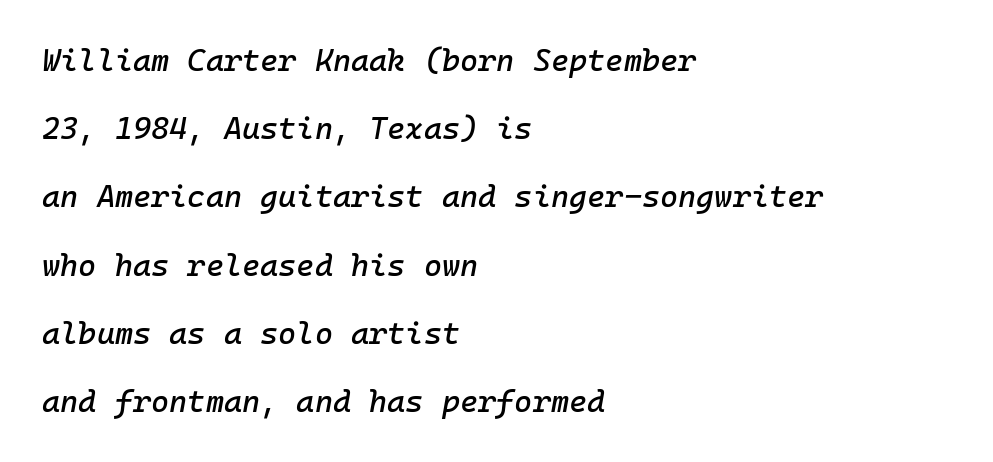
The image shows 31 px text type, italic (leaning right), monospaced; set left-aligned, loose line spacing (2.2x), normal letter spacing, not underlined; low stroke contrast and a medium x-height.
